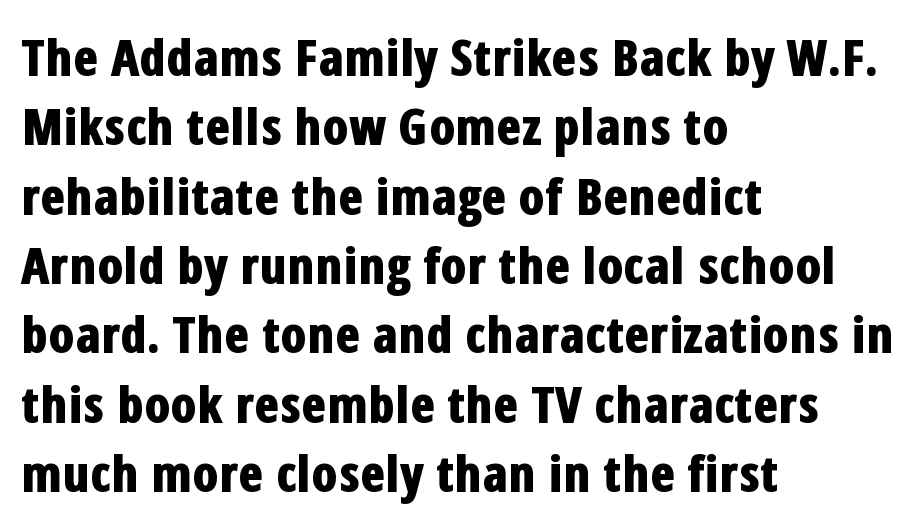
Q: Is the text bold? A: Yes.
Q: Is the text italic (slanted)? A: No, it is upright.
Q: Is the typeface a serif or a sans-serif typeface? A: Sans-serif.
Q: Is the text underlined? A: No.
Q: How is the paragraph aligned? A: Left-aligned.
Q: Is the spacing between letters normal or unusually wide? A: Normal.
Q: Is the spacing between lines tight, normal or loose? A: Normal.
Q: Width (condensed, normal, or wide)? A: Condensed.
Q: Stroke contrast? A: Low.
Q: x-height? A: Medium.
Q: Monospaced? A: No.
